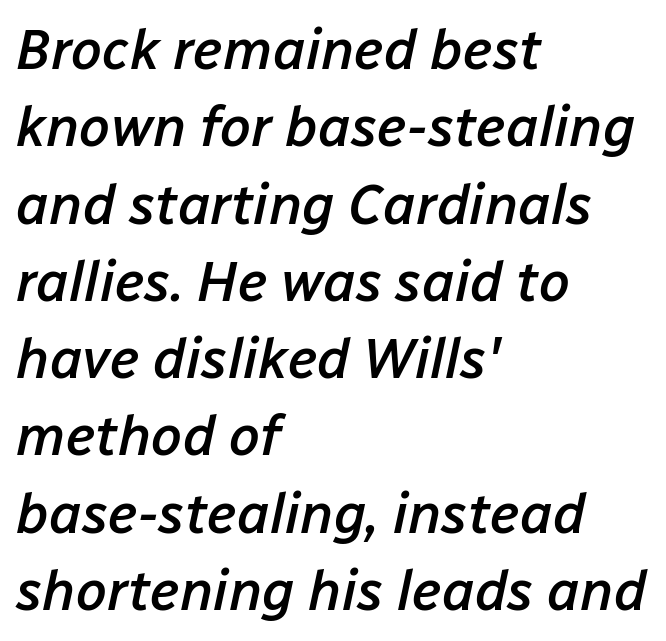
Q: Is the text bold? A: Semi-bold.
Q: Is the text italic (slanted)? A: Yes, it leans right by about 12 degrees.
Q: Is the text underlined? A: No.
Q: How is the paragraph aligned? A: Left-aligned.
Q: Is the spacing between letters normal or unusually wide? A: Normal.
Q: Is the spacing between lines tight, normal or loose? A: Normal.
Q: Width (condensed, normal, or wide)? A: Normal.
Q: Stroke contrast? A: Low.
Q: x-height? A: Medium.
Q: Monospaced? A: No.
